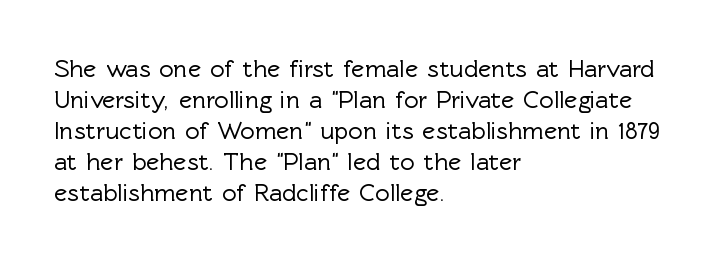
Clear beneath every line of the passage. Is the block centered? No — it sits flush against the left margin. Observe the ordinary spacing: letters are neighbours, not strangers. The letters stand upright; this is a roman face.
